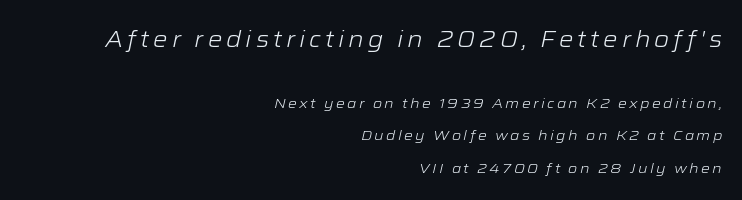
Q: Is the text bold? A: No.
Q: Is the text italic (slanted)? A: Yes, it leans right by about 12 degrees.
Q: Is the text underlined? A: No.
Q: How is the paragraph aligned? A: Right-aligned.
Q: Is the spacing between lines tight, normal or loose? A: Loose.
Q: Which block of text is set in a larger size, the first (top) or the second (bottom)? A: The first (top) one.
